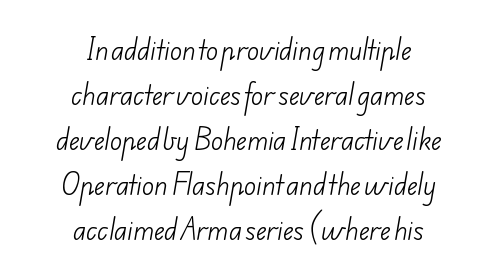
Q: Is the text bold? A: No.
Q: Is the text underlined? A: No.
Q: How is the paragraph aligned? A: Centered.
Q: Is the spacing between letters normal or unusually wide? A: Normal.
